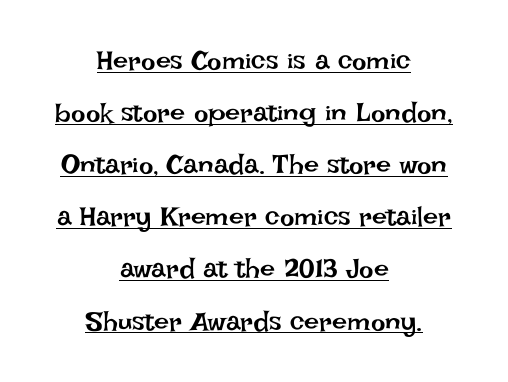
{"italic": "no", "bold": "no", "underline": "yes", "align": "center", "line_spacing": "loose", "line_spacing_ratio": 1.93, "letter_spacing": "normal", "letter_spacing_em": 0.0, "glyph_px": 27}
